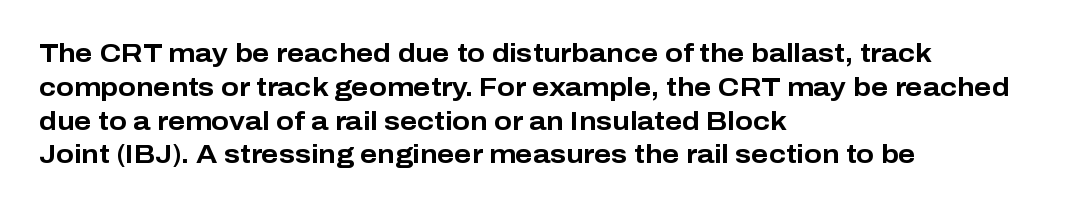
Notice how the stems are strictly vertical — no italics here. The passage shown is emphatically bold. Students, observe: this is what conventionally led text looks like. You could call the tracking neutral — neither tight nor loose. The ragged edge is on the right, which tells us the setting is flush left. Descenders are the only things crossing below the line.
